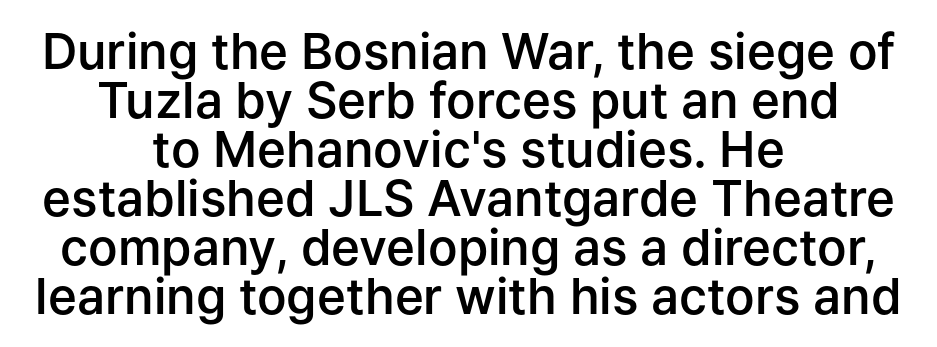
{"serif": "no", "italic": "no", "bold": "semi", "weight": "semibold", "width": "normal", "stroke_contrast": "low", "x_height": "medium", "monospaced": "no", "underline": "no", "align": "center", "line_spacing": "tight", "line_spacing_ratio": 1.0, "letter_spacing": "normal", "letter_spacing_em": 0.0, "glyph_px": 49}
